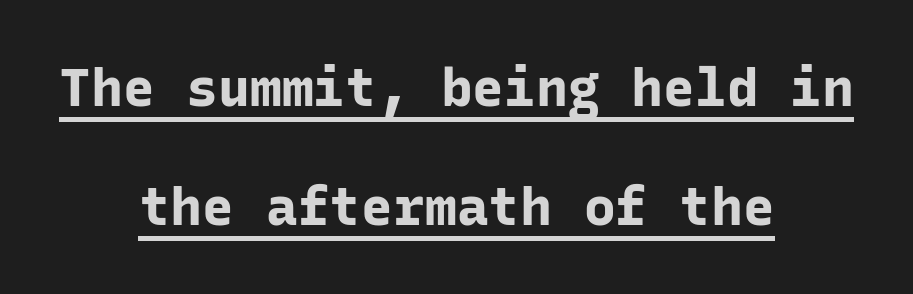
The image shows 53 px bold sans-serif type, upright, monospaced; set centered, loose line spacing (2.24x), normal letter spacing, underlined; low stroke contrast and a medium x-height.
